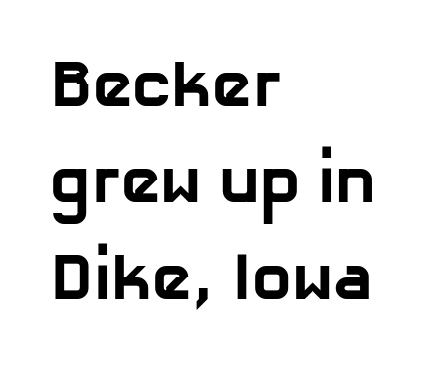
Q: Is the text bold? A: Yes.
Q: Is the typeface a serif or a sans-serif typeface? A: Sans-serif.
Q: Is the text underlined? A: No.
Q: How is the paragraph aligned? A: Left-aligned.
Q: Is the spacing between letters normal or unusually wide? A: Normal.
Q: Is the spacing between lines tight, normal or loose? A: Normal.
Q: Width (condensed, normal, or wide)? A: Normal.
Q: Stroke contrast? A: Low.
Q: x-height? A: Medium.
Q: Monospaced? A: No.
